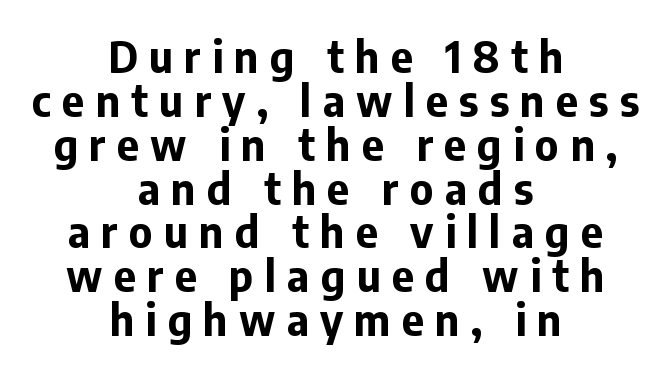
Each letter keeps its own natural width here, so spacing adapts to shape. Posture: upright roman. Check where the strokes stop: nothing finishes them off — pure sans. Where is the straight margin? There isn't one; the lines are centered. There is plenty of visible air inserted between adjacent glyphs.
